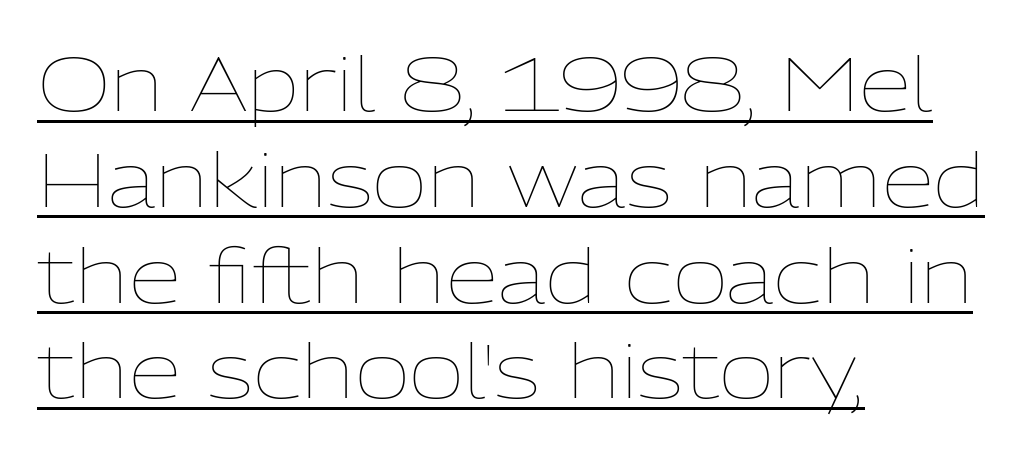
Short and long lines alike share a common starting point at left. The leading is moderate, giving the passage an even texture. A typesetter would call this proportional, since set widths differ per character. Caption: standard tracking, unaltered. This is roman type, the default non-slanted kind. The passage shown is not bold in any degree.
